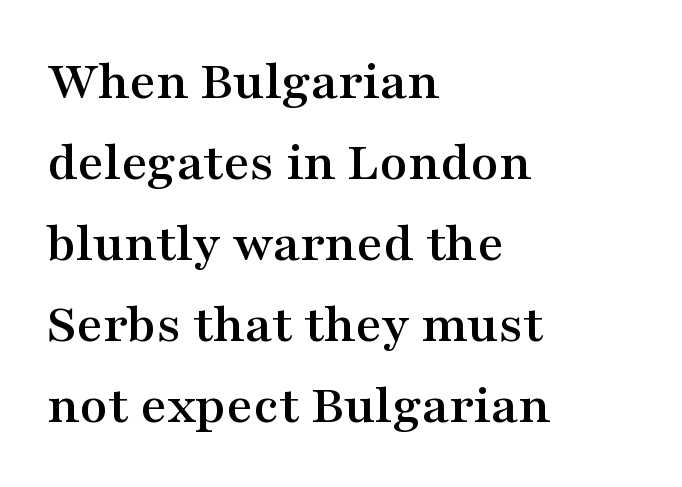
The image shows 57 px wide serif type, upright; set left-aligned, normal line spacing (1.42x), normal letter spacing, not underlined; medium stroke contrast and a medium x-height.
